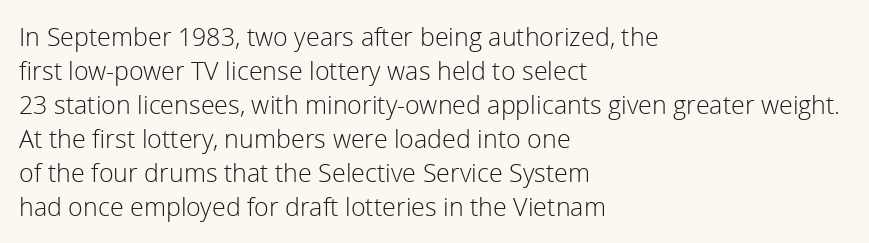
The image shows 25 px text type, upright; set left-aligned, normal line spacing (1.36x), normal letter spacing, not underlined.
